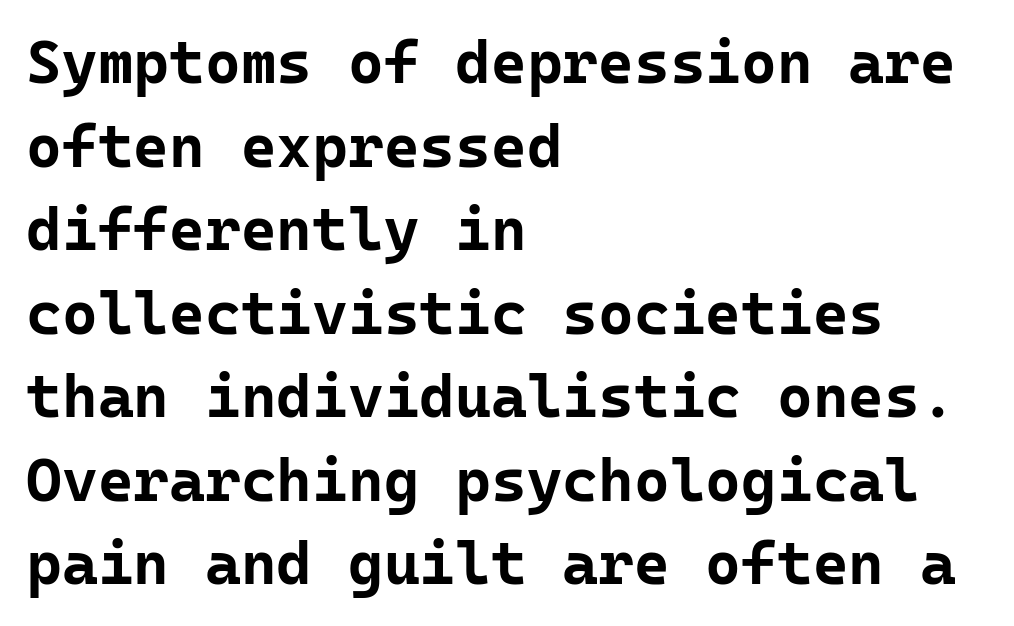
Q: Is the text bold? A: Yes.
Q: Is the text italic (slanted)? A: No, it is upright.
Q: Is the typeface a serif or a sans-serif typeface? A: Sans-serif.
Q: Is the text underlined? A: No.
Q: How is the paragraph aligned? A: Left-aligned.
Q: Is the spacing between letters normal or unusually wide? A: Normal.
Q: Is the spacing between lines tight, normal or loose? A: Normal.
Q: Width (condensed, normal, or wide)? A: Normal.
Q: Stroke contrast? A: Low.
Q: x-height? A: Medium.
Q: Monospaced? A: Yes.
